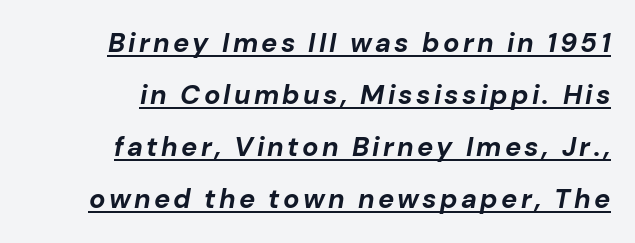
The image shows 27 px bold type, italic (leaning right); set right-aligned, loose line spacing (1.93x), underlined.
